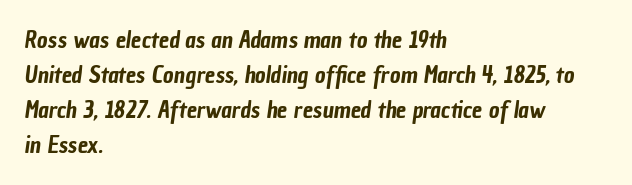
Line starts are locked; line ends wander. Summary of vertical rhythm: regular, with standard interline spacing. What stands out about the letter spacing? Nothing — it is the standard amount. Each row of text sits above clean, open space.
